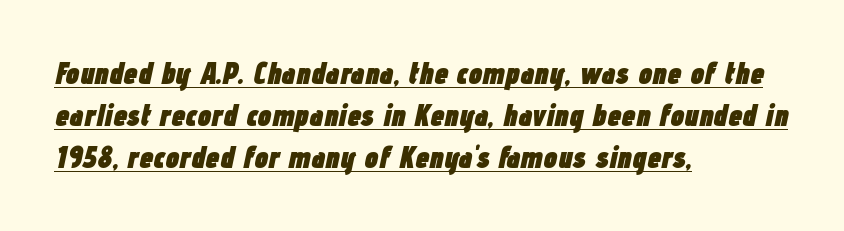
Do the characters align in a grid? No, the font is proportional. The lettering is marked with a stroke running underneath it. The lines in this sample share a left origin and differ only in where they stop. The glyphs have the mass of a bold cut.
